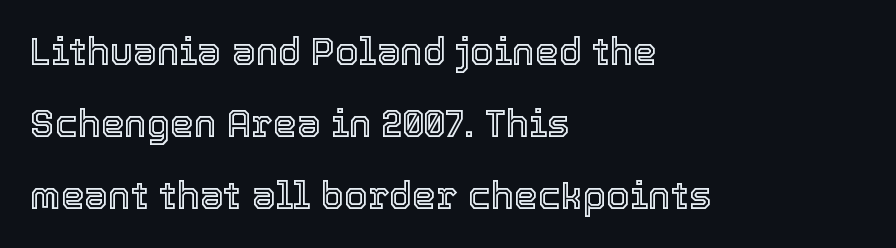
Each letter keeps its own natural width here, so spacing adapts to shape. Vertical spacing — loose. Words appear dense and cohesive because spacing is normal. Horizontally, the lines are justified to the leading edge only. Rule under the text: the space is simply empty.
